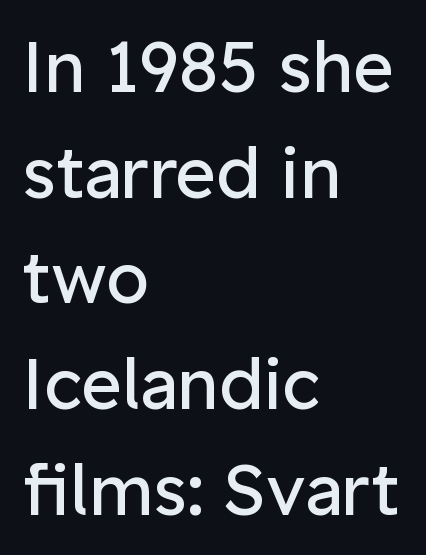
The ragged edge is on the right, which tells us the setting is flush left. Classification — sans serif. Words appear dense and cohesive because spacing is normal. The block of text has a typical density, with ordinary space between rows. Stems here are at most as thick as an everyday book face. Anything drawn beneath the words? Only blank space.
